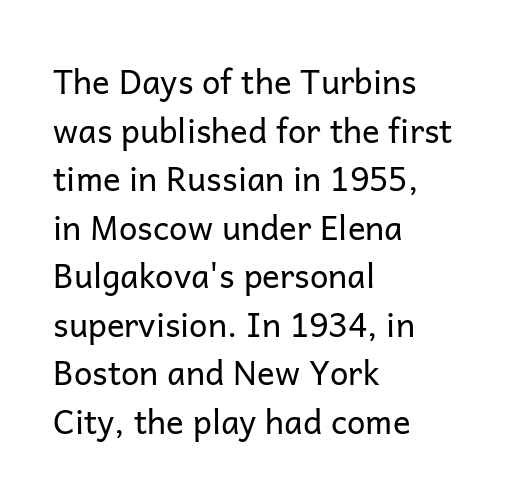
Q: Is the text bold? A: No.
Q: Is the text italic (slanted)? A: No, it is upright.
Q: Is the typeface a serif or a sans-serif typeface? A: Sans-serif.
Q: Is the text underlined? A: No.
Q: How is the paragraph aligned? A: Left-aligned.
Q: Is the spacing between letters normal or unusually wide? A: Normal.
Q: Is the spacing between lines tight, normal or loose? A: Normal.
Q: Width (condensed, normal, or wide)? A: Normal.
Q: Stroke contrast? A: Low.
Q: x-height? A: Medium.
Q: Monospaced? A: No.
